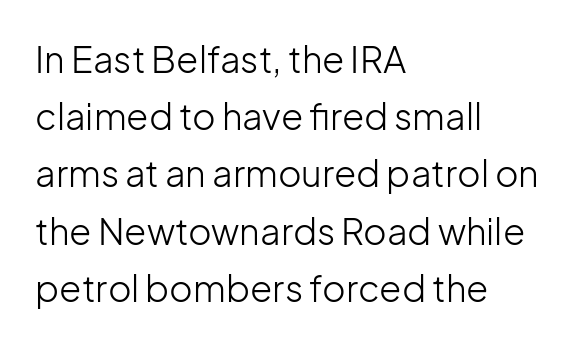
The image shows 36 px light sans-serif type, upright; set left-aligned, normal line spacing (1.59x), normal letter spacing, not underlined; low stroke contrast and a medium x-height.
